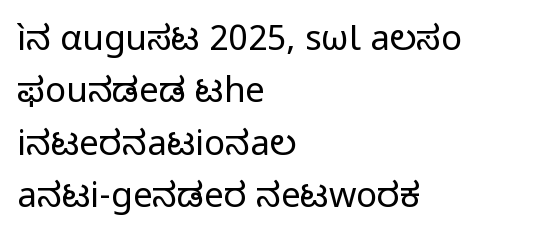
This rendering features lettering with no underline. A typesetter would call this proportional, since set widths differ per character. Line spacing here is normal. The type sits square on the baseline with zero lean.
